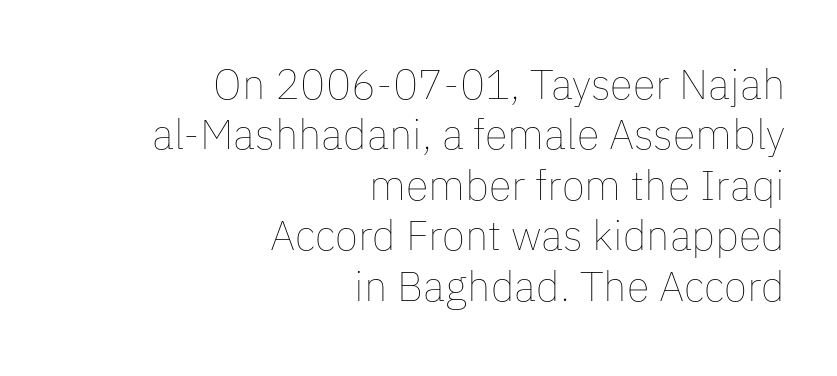
{"italic": "no", "bold": "no", "weight": "thin", "width": "normal", "stroke_contrast": "low", "x_height": "medium", "monospaced": "no", "underline": "no", "align": "right", "line_spacing_ratio": 1.2, "letter_spacing": "normal", "letter_spacing_em": 0.0, "glyph_px": 42}
